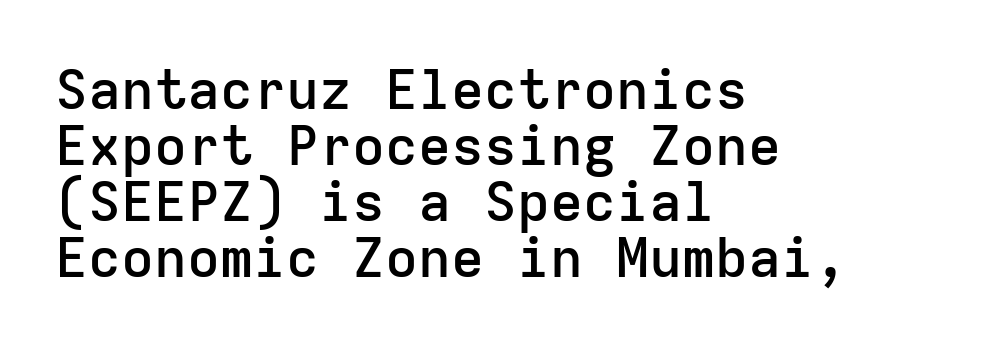
Strokes here are thickened, but only to semibold level. Every stem runs plumb, perpendicular to the baseline. Is this a fixed-width face? Yes — each glyph sits in an identical cell. Every row of glyphs begins at an identical x-position on the left. The zone under the glyphs is completely vacant. The rendering keeps characters at their native spacing.
